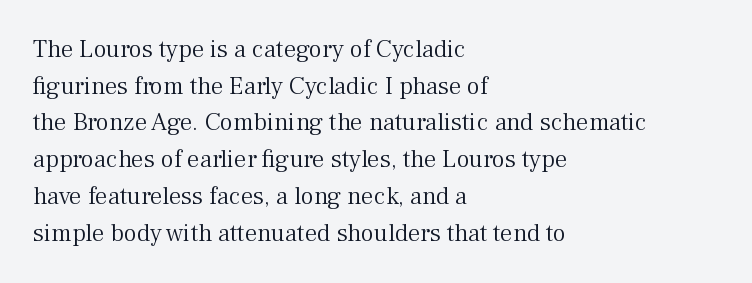
Weight: in the light-to-regular range. In CSS terms this would be text-align: left. The letters stand straight up with perfectly vertical stems. Each new line begins a customary step beneath the previous one. Characters follow at the spacing the type designer built in.
